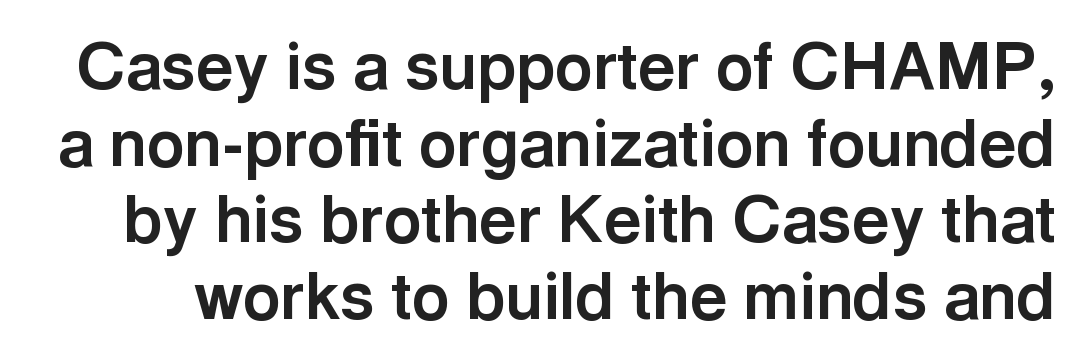
The image shows 65 px bold sans-serif type, upright; set line spacing 1.18x, normal letter spacing, not underlined; a medium x-height.
